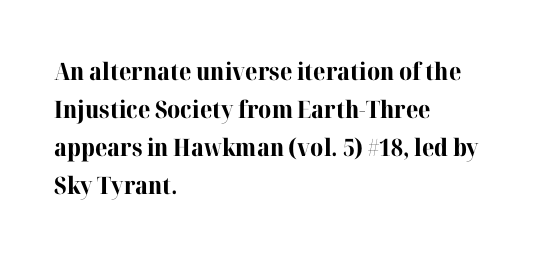
Any mark beneath the type? The region is blank. The letters stand upright; this is a roman face. The type is set solid horizontally, with unmodified tracking. Which margin do the lines hug? The left one — the right edge is uneven. The rendering uses a bold face; every stroke is thick and dark.
